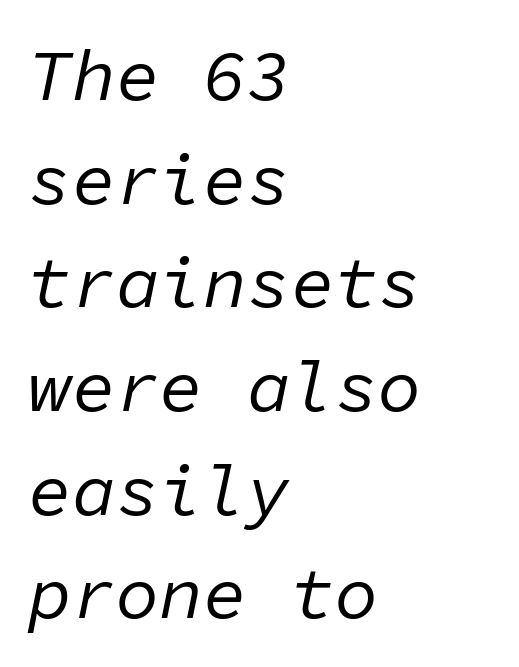
Q: Is the text bold? A: No.
Q: Is the text italic (slanted)? A: Yes, it leans right by about 11 degrees.
Q: Is the text underlined? A: No.
Q: How is the paragraph aligned? A: Left-aligned.
Q: Is the spacing between letters normal or unusually wide? A: Normal.
Q: Is the spacing between lines tight, normal or loose? A: Normal.
Q: Width (condensed, normal, or wide)? A: Normal.
Q: Stroke contrast? A: Low.
Q: x-height? A: Medium.
Q: Monospaced? A: Yes.
